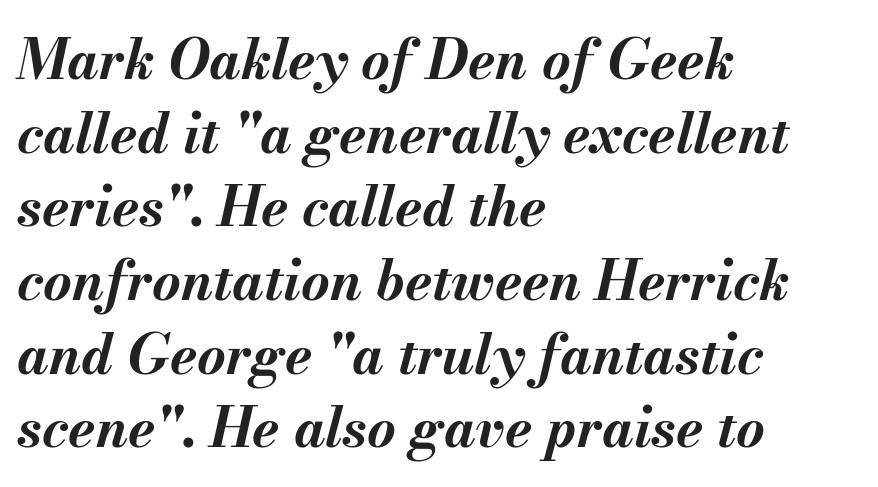
Q: Is the text bold? A: Yes.
Q: Is the text italic (slanted)? A: Yes, it leans right by about 13 degrees.
Q: Is the text underlined? A: No.
Q: How is the paragraph aligned? A: Left-aligned.
Q: Is the spacing between letters normal or unusually wide? A: Normal.
Q: Is the spacing between lines tight, normal or loose? A: Normal.
Q: Width (condensed, normal, or wide)? A: Normal.
Q: Stroke contrast? A: Medium.
Q: x-height? A: Small.
Q: Monospaced? A: No.
